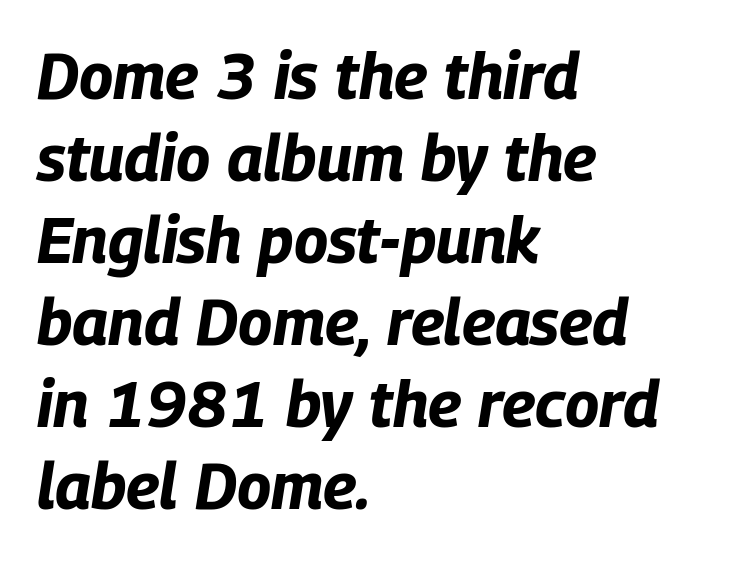
{"italic": "yes", "lean": "right", "slant_degrees": 9, "bold": "yes", "weight": "bold", "width": "condensed", "stroke_contrast": "low", "x_height": "large", "monospaced": "no", "underline": "no", "align": "left", "line_spacing": "normal", "line_spacing_ratio": 1.28, "letter_spacing": "normal", "letter_spacing_em": 0.0, "glyph_px": 64}
